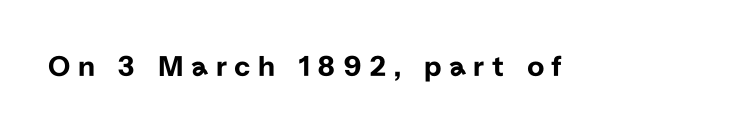
The image shows 30 px sans-serif type, upright; set unusually wide letter spacing (+0.24 em), not underlined; low stroke contrast and a medium x-height.
